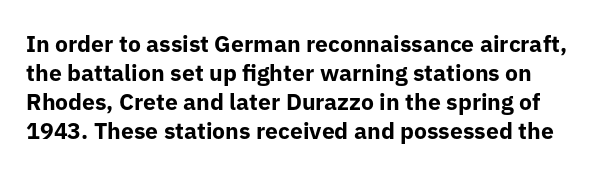
Q: Is the text bold? A: Yes.
Q: Is the text italic (slanted)? A: No, it is upright.
Q: Is the text underlined? A: No.
Q: How is the paragraph aligned? A: Left-aligned.
Q: Is the spacing between letters normal or unusually wide? A: Normal.
Q: Is the spacing between lines tight, normal or loose? A: Normal.
